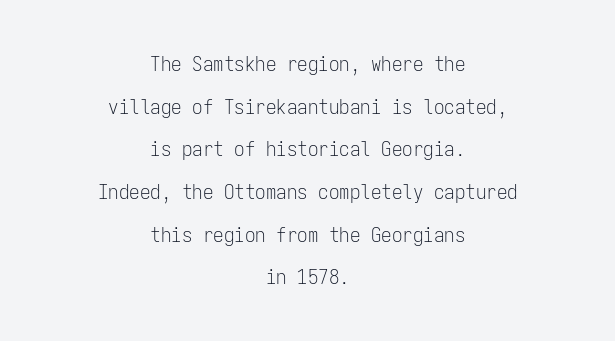
The image shows 21 px text type, upright; set centered, loose line spacing (2.03x), normal letter spacing, not underlined.
